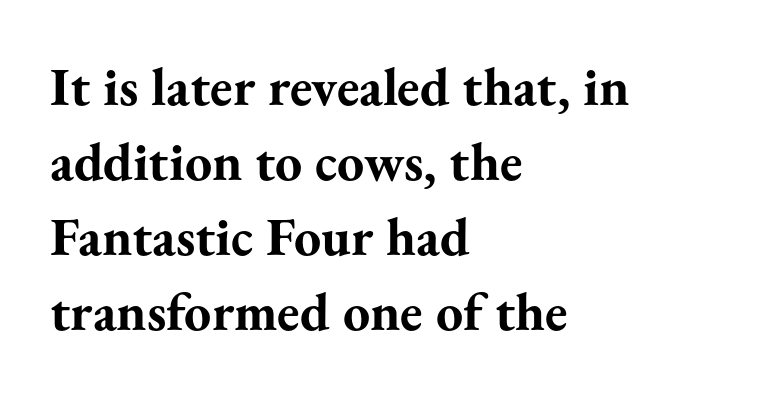
The strip under each line holds only bare page. Short note: letters normally spaced. A normal amount of white space separates one row of letters from the next. A serif font was chosen for this passage. Compared with a centered layout, this one pins lines to the left instead.
